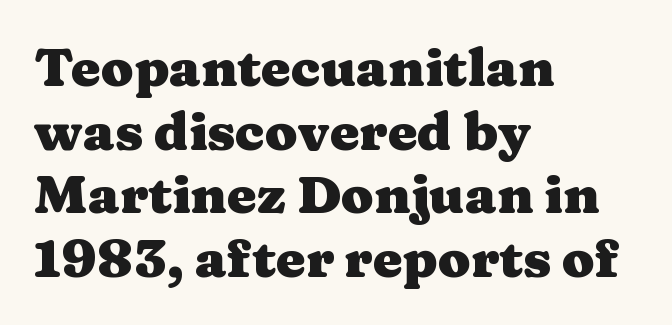
Is there any slant? The stems are plumb. Lines of text with bare space underneath. These lines are composed in type with serifs. Tracking here is standard; glyphs follow each other at the usual distance.
